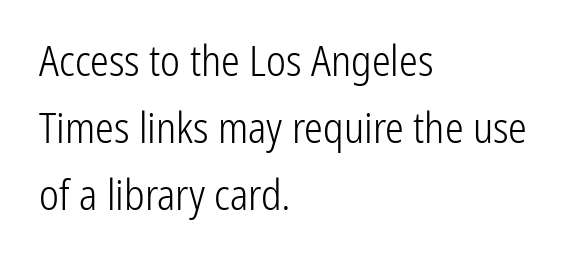
{"serif": "no", "italic": "no", "bold": "no", "weight": "light", "width": "condensed", "stroke_contrast": "low", "x_height": "medium", "monospaced": "no", "underline": "no", "align": "left", "line_spacing": "normal", "line_spacing_ratio": 1.59, "letter_spacing": "normal", "letter_spacing_em": 0.0, "glyph_px": 42}
